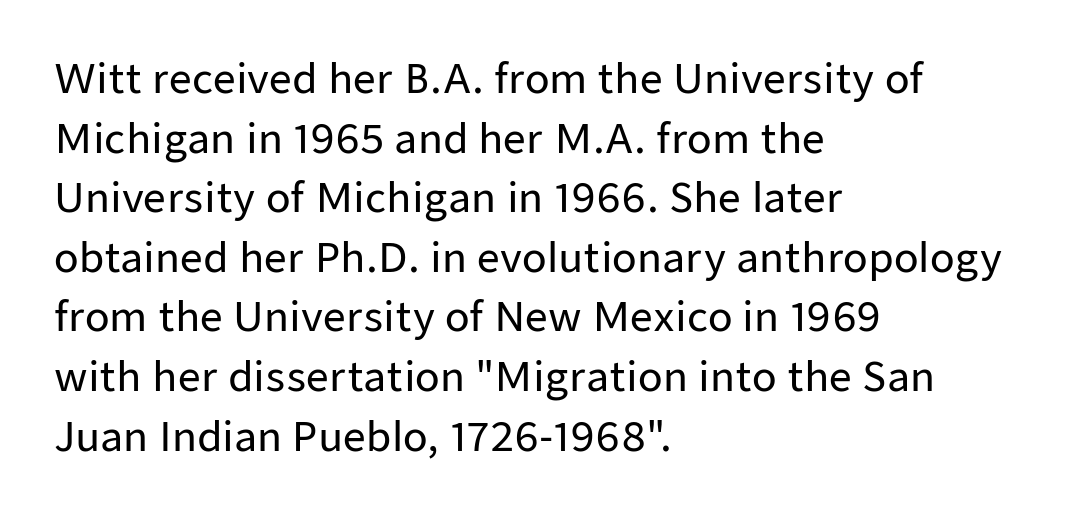
Q: Is the text italic (slanted)? A: No, it is upright.
Q: Is the typeface a serif or a sans-serif typeface? A: Sans-serif.
Q: Is the text underlined? A: No.
Q: How is the paragraph aligned? A: Left-aligned.
Q: Is the spacing between letters normal or unusually wide? A: Normal.
Q: Is the spacing between lines tight, normal or loose? A: Normal.
Q: Width (condensed, normal, or wide)? A: Normal.
Q: Stroke contrast? A: Low.
Q: x-height? A: Medium.
Q: Monospaced? A: No.
